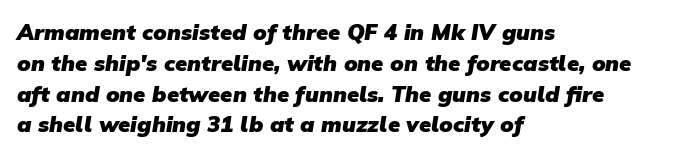
Typesetter's note: full bold, strokes at maximum text heaviness. Line spacing here is normal. Horizontally, the lines are justified to the leading edge only. The type is set solid horizontally, with unmodified tracking.
